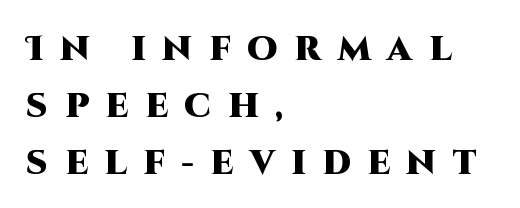
The typeface chosen for these lines omits serifs. Students, observe: this is what conventionally led text looks like. The strip under each line holds only bare page. Tall strokes in this sample are plumb rather than angled. The characters look thick and weighty, a clear bold. Tracking value appears strongly positive — letters spread wide.
